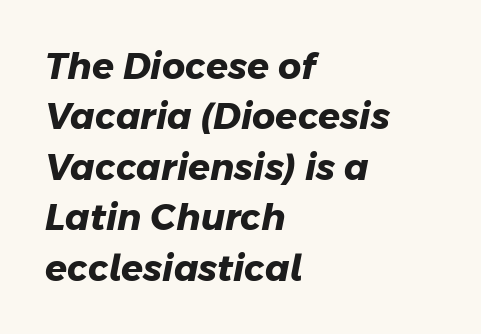
These lines are set flush left with a ragged right edge. These lines are rendered in a variable-pitch font. Any mark beneath the type? The region is blank. Normally led — the rows are evenly, conventionally spaced. Weight check: bold — yes, fully. Compared with typical body copy, the letter spacing here is the same.
